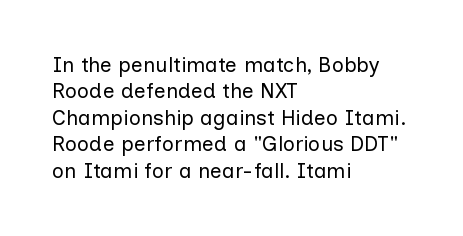
Q: Is the text bold? A: No.
Q: Is the text italic (slanted)? A: No, it is upright.
Q: Is the text underlined? A: No.
Q: How is the paragraph aligned? A: Left-aligned.
Q: Is the spacing between letters normal or unusually wide? A: Normal.
Q: Is the spacing between lines tight, normal or loose? A: Normal.
